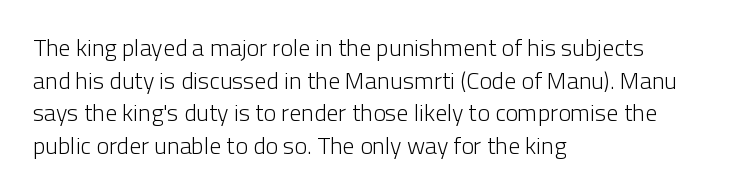
Plain, unruled lines of type. Ordinary non-slanted type is in use. Does extra space separate the letters? No, they use regular spacing. This is not heavy type; no bold has been used. These lines sit exactly where default settings would place them. Reading down the block, your eye returns to a fixed left position each line.
